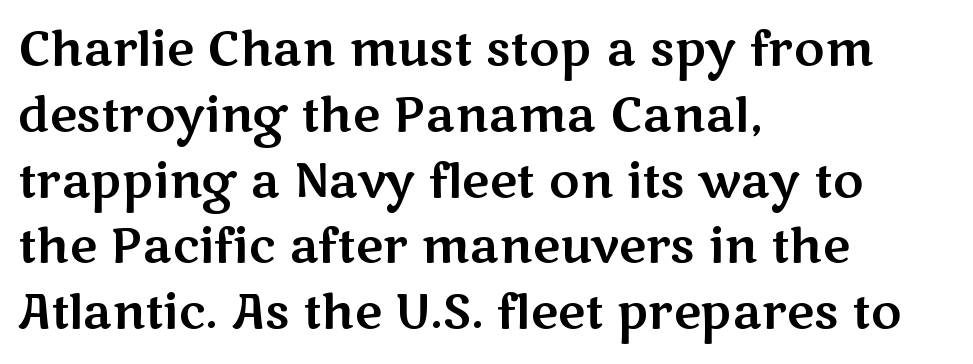
Q: Is the text italic (slanted)? A: No, it is upright.
Q: Is the typeface a serif or a sans-serif typeface? A: Sans-serif.
Q: Is the text underlined? A: No.
Q: How is the paragraph aligned? A: Left-aligned.
Q: Is the spacing between letters normal or unusually wide? A: Normal.
Q: Is the spacing between lines tight, normal or loose? A: Normal.
Q: Width (condensed, normal, or wide)? A: Wide.
Q: Stroke contrast? A: Medium.
Q: x-height? A: Medium.
Q: Monospaced? A: No.
